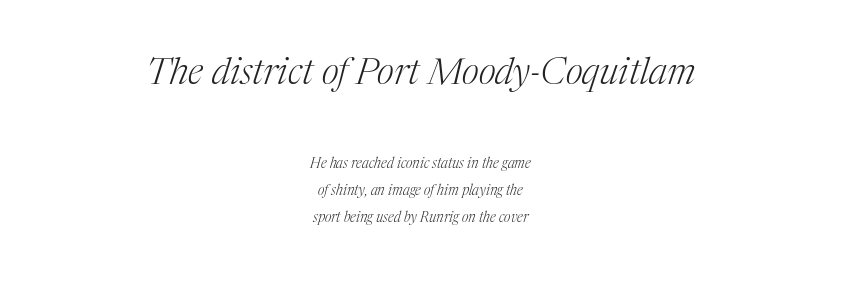
Q: Is the text bold? A: No.
Q: Is the text italic (slanted)? A: Yes, it leans right by about 17 degrees.
Q: Is the typeface a serif or a sans-serif typeface? A: Serif.
Q: Is the text underlined? A: No.
Q: How is the paragraph aligned? A: Centered.
Q: Is the spacing between letters normal or unusually wide? A: Normal.
Q: Is the spacing between lines tight, normal or loose? A: Loose.
Q: Which block of text is set in a larger size, the first (top) or the second (bottom)? A: The first (top) one.
Q: Width (condensed, normal, or wide)? A: Normal.
Q: Stroke contrast? A: Medium.
Q: x-height? A: Medium.
Q: Monospaced? A: No.
